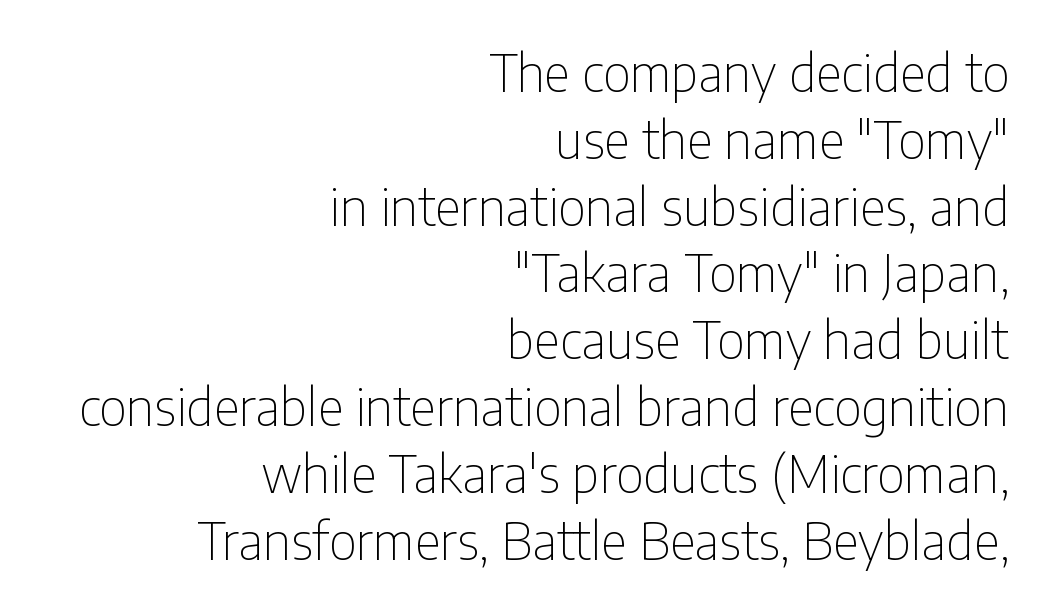
Q: Is the text bold? A: No.
Q: Is the text italic (slanted)? A: No, it is upright.
Q: Is the typeface a serif or a sans-serif typeface? A: Sans-serif.
Q: Is the text underlined? A: No.
Q: How is the paragraph aligned? A: Right-aligned.
Q: Is the spacing between letters normal or unusually wide? A: Normal.
Q: Is the spacing between lines tight, normal or loose? A: Normal.
Q: Width (condensed, normal, or wide)? A: Condensed.
Q: Stroke contrast? A: Low.
Q: x-height? A: Medium.
Q: Monospaced? A: No.
